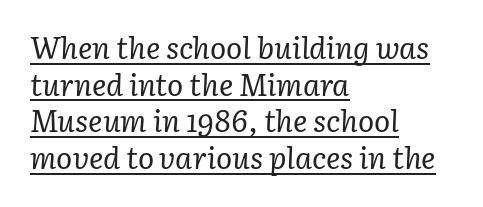
Style check: oblique. Here the designer chose a conventional face with non-uniform glyph widths. Emphasis is given by a line drawn under the lettering. These lines are set flush left with a ragged right edge.
